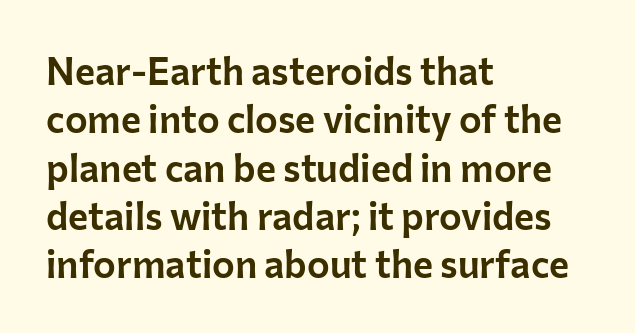
{"serif": "no", "italic": "no", "width": "normal", "stroke_contrast": "low", "x_height": "medium", "monospaced": "no", "underline": "no", "align": "left", "line_spacing": "normal", "line_spacing_ratio": 1.27, "letter_spacing": "normal", "letter_spacing_em": 0.0, "glyph_px": 38}
